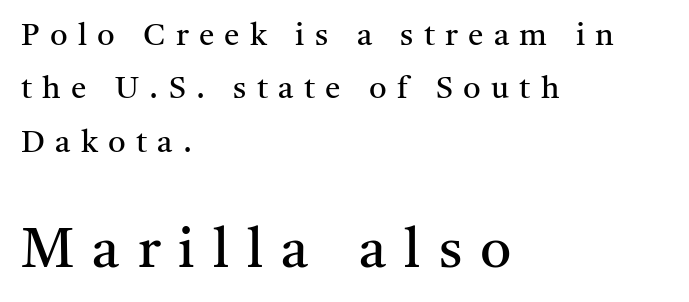
{"serif": "yes", "italic": "no", "bold": "no", "weight": "regular", "width": "normal", "stroke_contrast": "medium", "x_height": "medium", "monospaced": "no", "underline": "no", "align": "left", "line_spacing_ratio": 1.72, "letter_spacing": "wide", "letter_spacing_em": 0.33, "larger_block": "second", "size_ratio": 1.77, "glyph_px": 55}
